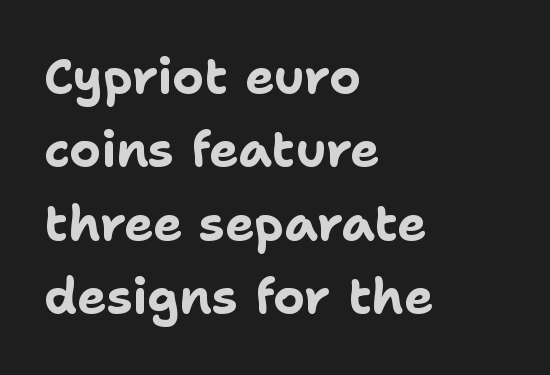
If you drew a line through each stem, it would be perfectly vertical. Thick stems and heavy bowls — unmistakably bold. The rendering shows plain stroke endings on the letterforms — a sans-serif design. If you drew a ruler down the left edge, every line would touch it. Proportional: the letters do not fall into vertical columns.
